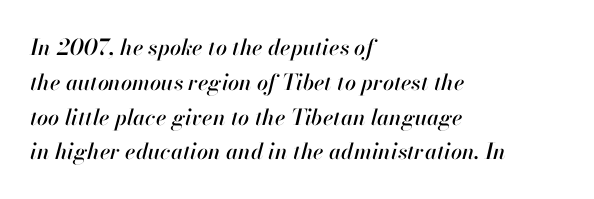
Designer's note — italics engaged. Line spacing here is normal. Glance below the letters and you will spot only blank space. The letterforms sit shoulder to shoulder at normal distance. A classic flush-left, rag-right setting is used for this passage.
